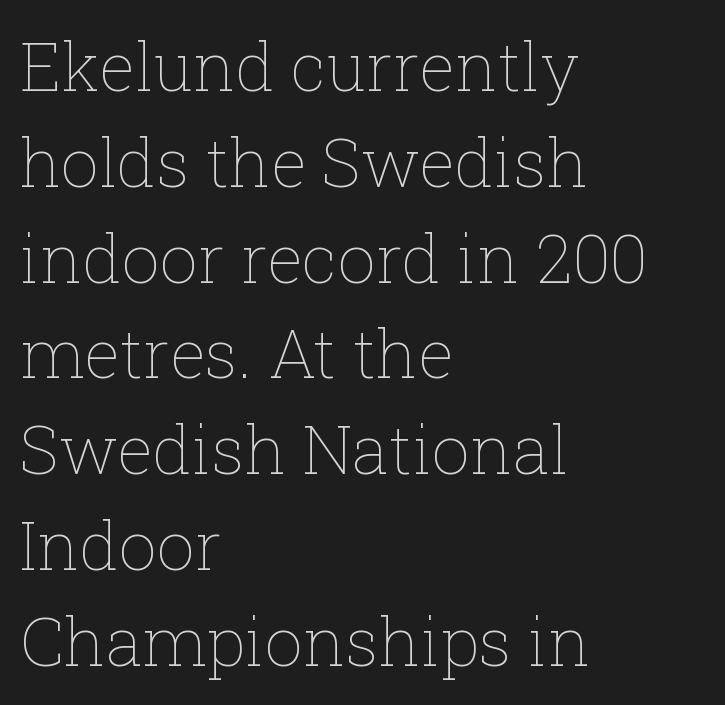
Q: Is the text bold? A: No.
Q: Is the text italic (slanted)? A: No, it is upright.
Q: Is the text underlined? A: No.
Q: How is the paragraph aligned? A: Left-aligned.
Q: Is the spacing between letters normal or unusually wide? A: Normal.
Q: Is the spacing between lines tight, normal or loose? A: Normal.
Q: Width (condensed, normal, or wide)? A: Normal.
Q: Stroke contrast? A: Low.
Q: x-height? A: Medium.
Q: Monospaced? A: No.
